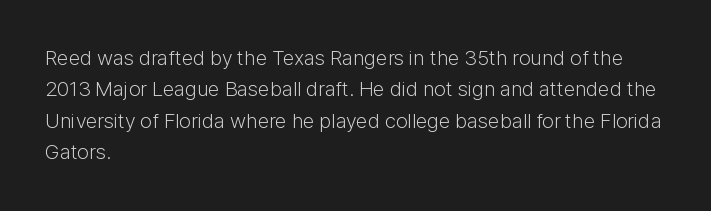
Q: Is the text bold? A: No.
Q: Is the text italic (slanted)? A: No, it is upright.
Q: Is the text underlined? A: No.
Q: How is the paragraph aligned? A: Left-aligned.
Q: Is the spacing between letters normal or unusually wide? A: Normal.
Q: Is the spacing between lines tight, normal or loose? A: Normal.
